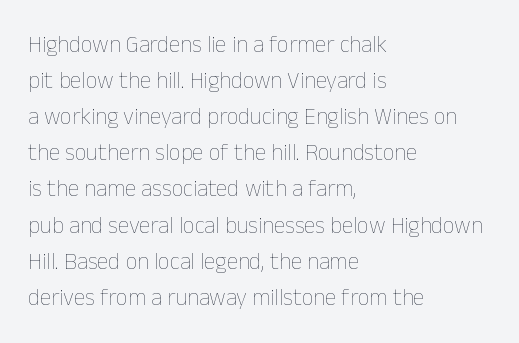
Q: Is the text bold? A: No.
Q: Is the text italic (slanted)? A: No, it is upright.
Q: Is the text underlined? A: No.
Q: How is the paragraph aligned? A: Left-aligned.
Q: Is the spacing between letters normal or unusually wide? A: Normal.
Q: Is the spacing between lines tight, normal or loose? A: Normal.
